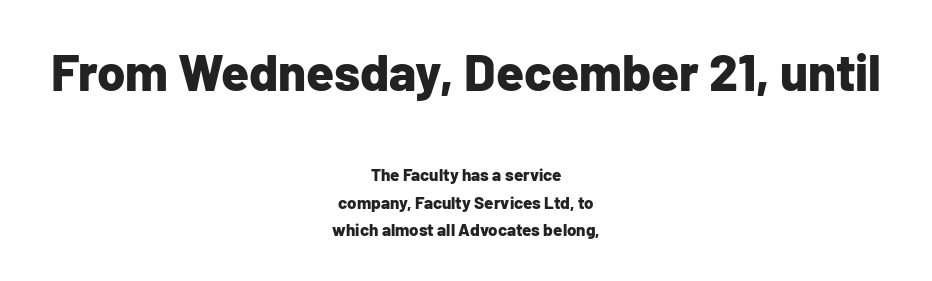
{"serif": "no", "italic": "no", "bold": "yes", "weight": "bold", "width": "normal", "stroke_contrast": "low", "x_height": "medium", "monospaced": "no", "underline": "no", "align": "center", "line_spacing": "normal", "line_spacing_ratio": 1.63, "letter_spacing": "normal", "letter_spacing_em": 0.0, "larger_block": "first", "size_ratio": 3.0, "glyph_px": 51}
